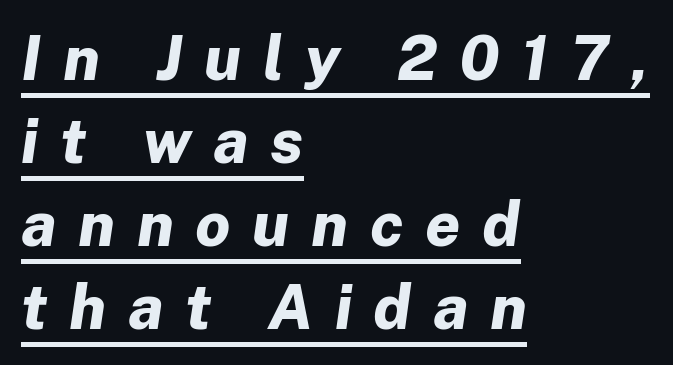
{"italic": "yes", "lean": "right", "slant_degrees": 8, "bold": "yes", "weight": "bold", "width": "normal", "stroke_contrast": "low", "x_height": "medium", "monospaced": "no", "underline": "yes", "align": "left", "line_spacing": "normal", "line_spacing_ratio": 1.34, "letter_spacing": "wide", "letter_spacing_em": 0.35, "glyph_px": 62}
